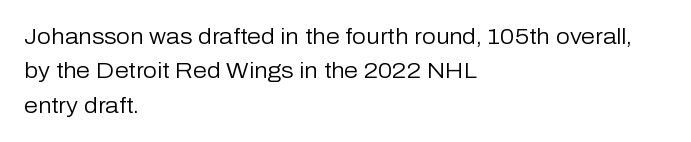
{"italic": "no", "bold": "no", "underline": "no", "align": "left", "line_spacing": "normal", "line_spacing_ratio": 1.56, "letter_spacing": "normal", "letter_spacing_em": 0.0, "glyph_px": 22}
